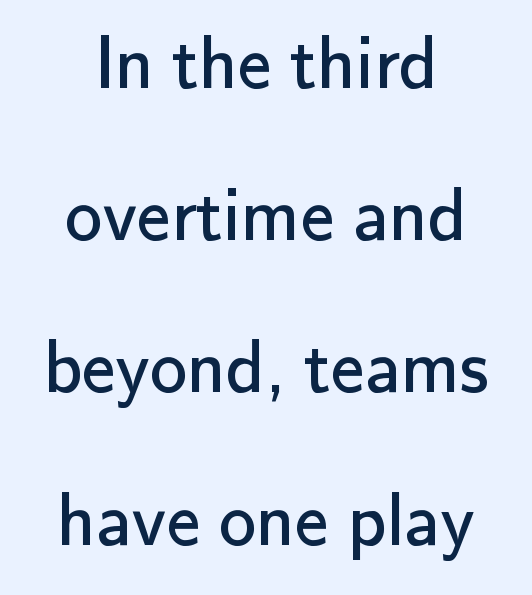
The image shows 75 px regular-weight sans-serif type, upright; set loose line spacing (2.03x), normal letter spacing, not underlined; low stroke contrast and a small x-height.
